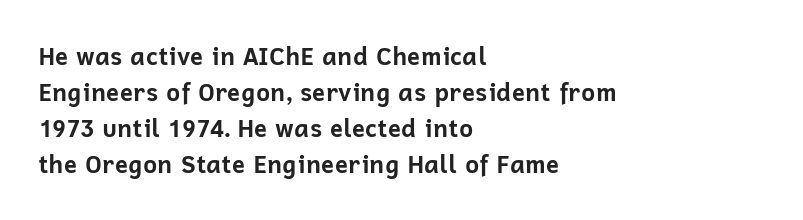
The image shows 24 px bold type, upright; set left-aligned, normal line spacing (1.5x), normal letter spacing, not underlined.
